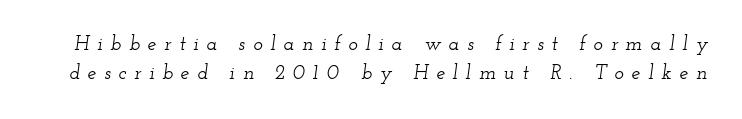
{"italic": "yes", "lean": "right", "slant_degrees": 12, "underline": "no", "line_spacing": "normal", "line_spacing_ratio": 1.43, "letter_spacing": "wide", "letter_spacing_em": 0.39, "glyph_px": 20}
